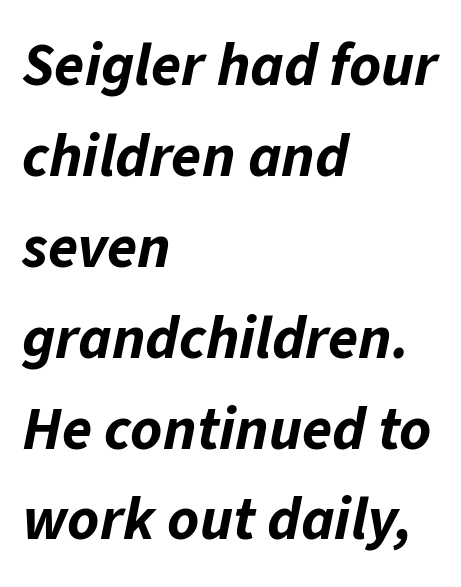
Q: Is the text bold? A: Yes.
Q: Is the text italic (slanted)? A: Yes, it leans right by about 11 degrees.
Q: Is the text underlined? A: No.
Q: How is the paragraph aligned? A: Left-aligned.
Q: Is the spacing between letters normal or unusually wide? A: Normal.
Q: Is the spacing between lines tight, normal or loose? A: Normal.
Q: Width (condensed, normal, or wide)? A: Normal.
Q: Stroke contrast? A: Low.
Q: x-height? A: Medium.
Q: Monospaced? A: No.
